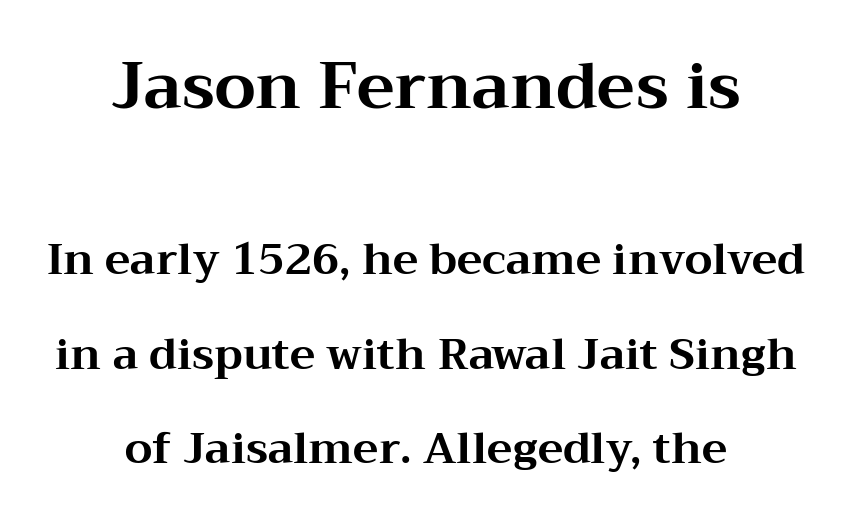
Q: Is the text bold? A: Yes.
Q: Is the text italic (slanted)? A: No, it is upright.
Q: Is the typeface a serif or a sans-serif typeface? A: Serif.
Q: Is the text underlined? A: No.
Q: How is the paragraph aligned? A: Centered.
Q: Is the spacing between letters normal or unusually wide? A: Normal.
Q: Is the spacing between lines tight, normal or loose? A: Loose.
Q: Which block of text is set in a larger size, the first (top) or the second (bottom)? A: The first (top) one.
Q: Width (condensed, normal, or wide)? A: Wide.
Q: Stroke contrast? A: Medium.
Q: x-height? A: Medium.
Q: Monospaced? A: No.
